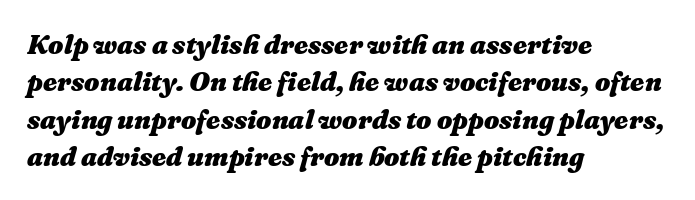
The image shows 27 px bold type, italic (leaning right); set left-aligned, normal line spacing (1.38x), normal letter spacing, not underlined.
